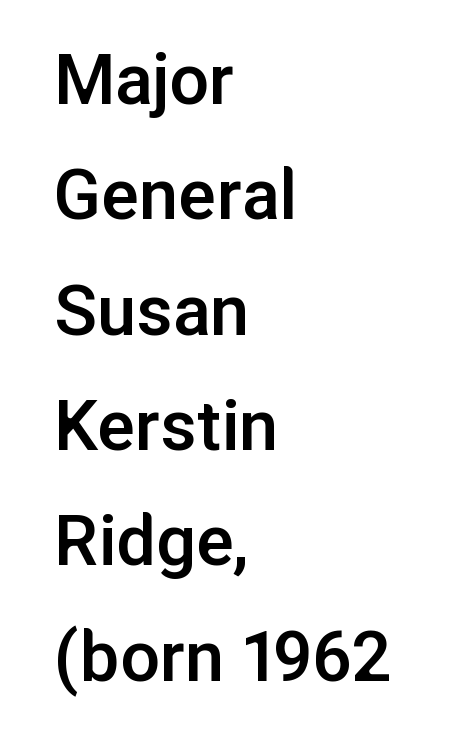
Q: Is the text bold? A: Semi-bold.
Q: Is the text italic (slanted)? A: No, it is upright.
Q: Is the typeface a serif or a sans-serif typeface? A: Sans-serif.
Q: Is the text underlined? A: No.
Q: How is the paragraph aligned? A: Left-aligned.
Q: Is the spacing between letters normal or unusually wide? A: Normal.
Q: Is the spacing between lines tight, normal or loose? A: Normal.
Q: Width (condensed, normal, or wide)? A: Normal.
Q: Stroke contrast? A: Low.
Q: x-height? A: Medium.
Q: Monospaced? A: No.
